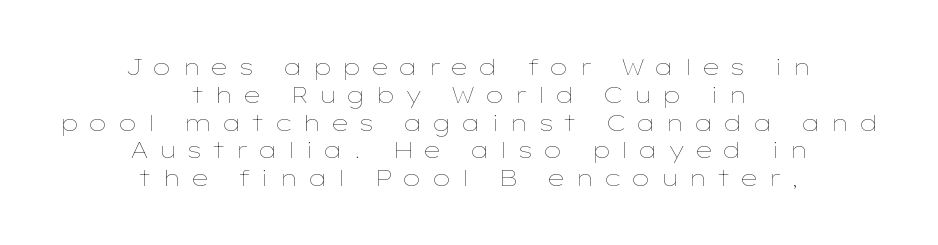
The image shows 23 px text type, upright; set centered, line spacing 1.21x, unusually wide letter spacing (+0.41 em), not underlined.
